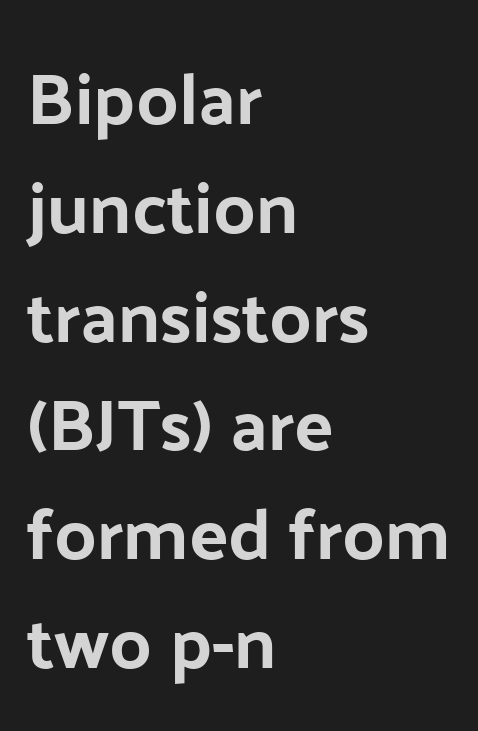
{"serif": "no", "italic": "no", "width": "normal", "stroke_contrast": "low", "x_height": "medium", "monospaced": "no", "underline": "no", "align": "left", "line_spacing": "normal", "line_spacing_ratio": 1.49, "letter_spacing": "normal", "letter_spacing_em": 0.0, "glyph_px": 73}
